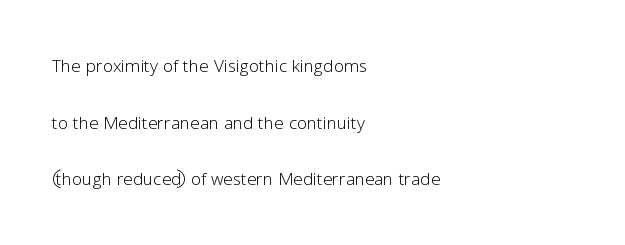
Q: Is the text bold? A: No.
Q: Is the text italic (slanted)? A: No, it is upright.
Q: Is the text underlined? A: No.
Q: How is the paragraph aligned? A: Left-aligned.
Q: Is the spacing between letters normal or unusually wide? A: Normal.
Q: Is the spacing between lines tight, normal or loose? A: Loose.
